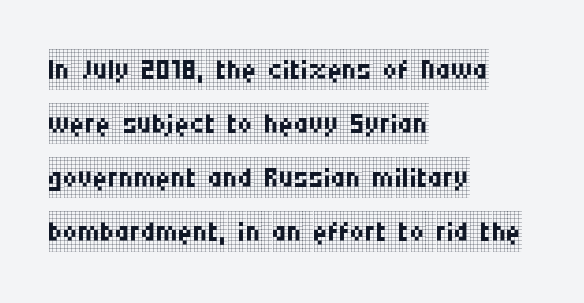
Q: Is the text bold? A: No.
Q: Is the text italic (slanted)? A: No, it is upright.
Q: Is the typeface a serif or a sans-serif typeface? A: Serif.
Q: Is the text underlined? A: No.
Q: How is the paragraph aligned? A: Left-aligned.
Q: Is the spacing between letters normal or unusually wide? A: Normal.
Q: Is the spacing between lines tight, normal or loose? A: Normal.
Q: Width (condensed, normal, or wide)? A: Condensed.
Q: Stroke contrast? A: Low.
Q: x-height? A: Large.
Q: Monospaced? A: No.
